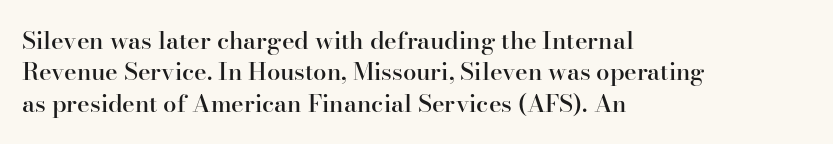
The image shows 24 px text type, upright; set left-aligned, normal line spacing (1.31x), normal letter spacing, not underlined.
